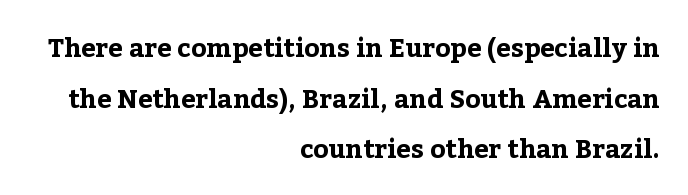
{"italic": "no", "bold": "yes", "underline": "no", "align": "right", "line_spacing": "loose", "line_spacing_ratio": 1.95, "letter_spacing": "normal", "letter_spacing_em": 0.0, "glyph_px": 26}
